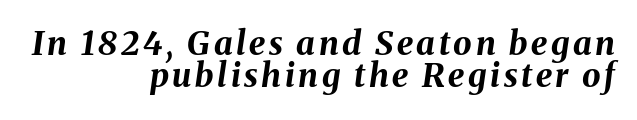
{"italic": "yes", "lean": "right", "slant_degrees": 8, "bold": "yes", "weight": "bold", "width": "normal", "stroke_contrast": "medium", "x_height": "medium", "monospaced": "no", "underline": "no", "align": "right", "line_spacing": "tight", "line_spacing_ratio": 0.98, "glyph_px": 33}
